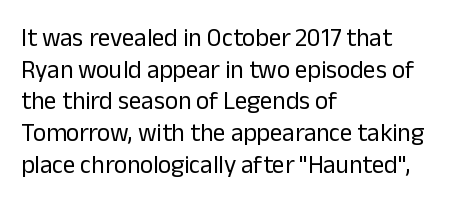
The characters are drawn with everyday or finer stroke widths. The string is rendered with underlining switched off. Leading matches the norm, producing a regular column. This sample uses plain, unmodified letter spacing.
